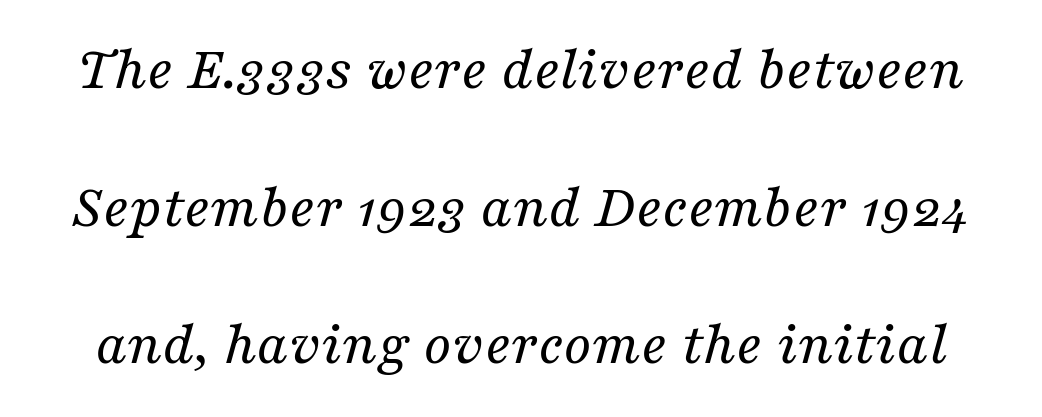
Each row of text sits above clean, open space. The typeface chosen for these lines features serifs. Here the designer chose a conventional face with non-uniform glyph widths. This rendering leaves character spacing at its baseline value. Regarding leading, the lines here are spaced well apart. Compared with ordinary roman type, these characters are visibly tilted.
